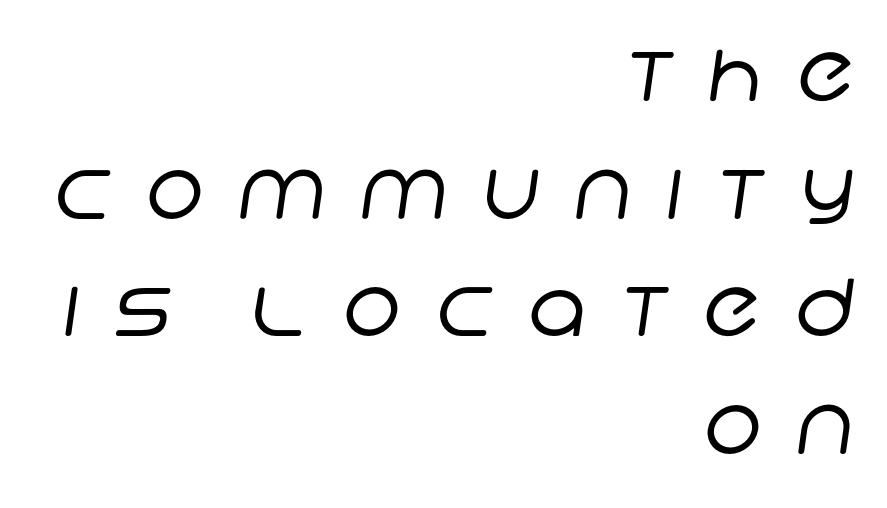
{"serif": "no", "bold": "no", "weight": "regular", "width": "normal", "stroke_contrast": "low", "x_height": "large", "monospaced": "no", "underline": "no", "align": "right", "line_spacing": "normal", "line_spacing_ratio": 1.49, "letter_spacing": "wide", "letter_spacing_em": 0.44, "glyph_px": 79}
